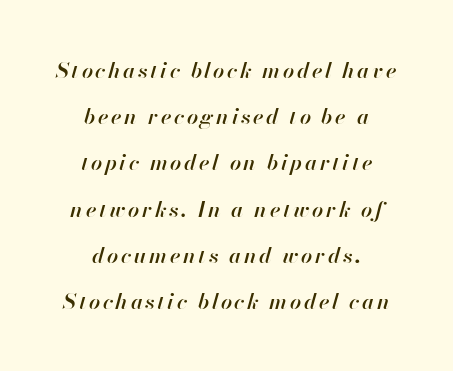
The area under the type is left untouched. Centered paragraph, ragged on both sides. Quick note: italic. Regarding leading, the lines here are spaced well apart. The typesetting leans somewhat heavy: a semibold.
